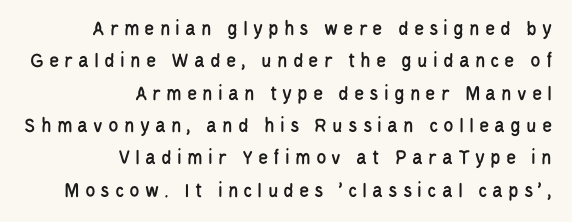
The image shows 21 px text type, upright; set right-aligned, normal line spacing (1.54x), unusually wide letter spacing (+0.24 em), not underlined.
